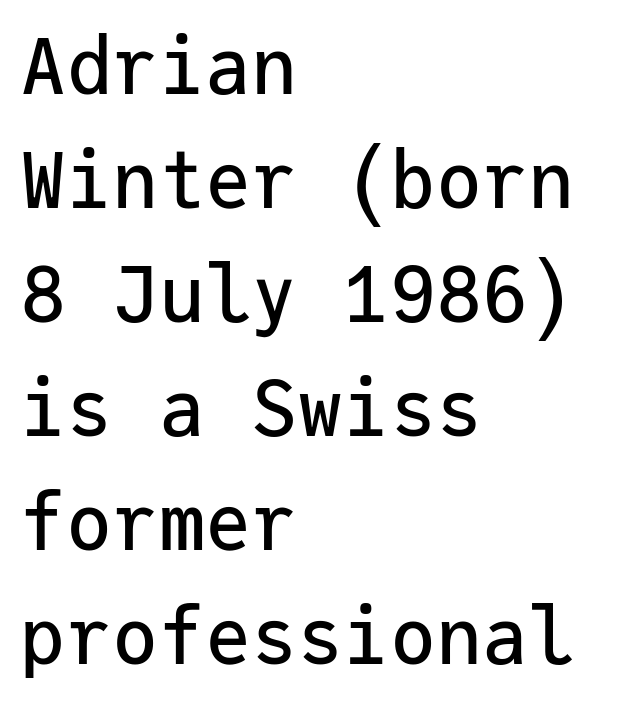
The image shows 77 px sans-serif type, upright, monospaced; set left-aligned, normal line spacing (1.48x), normal letter spacing, not underlined; low stroke contrast and a medium x-height.
